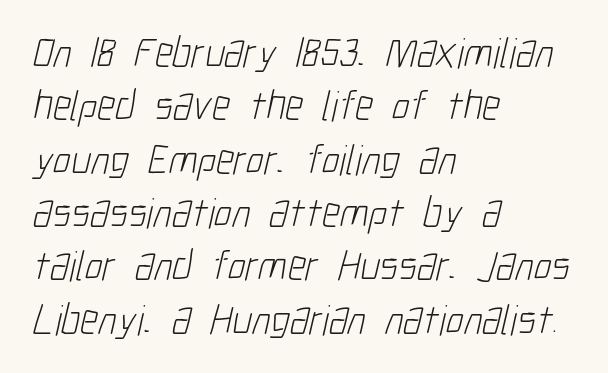
Q: Is the text bold? A: No.
Q: Is the typeface a serif or a sans-serif typeface? A: Sans-serif.
Q: Is the text underlined? A: No.
Q: How is the paragraph aligned? A: Left-aligned.
Q: Is the spacing between letters normal or unusually wide? A: Normal.
Q: Width (condensed, normal, or wide)? A: Condensed.
Q: Stroke contrast? A: Low.
Q: x-height? A: Medium.
Q: Monospaced? A: No.
